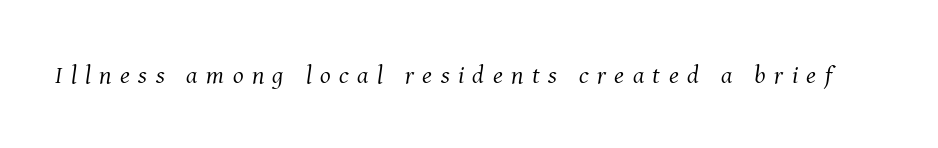
Q: Is the text bold? A: No.
Q: Is the text italic (slanted)? A: Yes, it leans right by about 8 degrees.
Q: Is the text underlined? A: No.
Q: Is the spacing between letters normal or unusually wide? A: Unusually wide.
